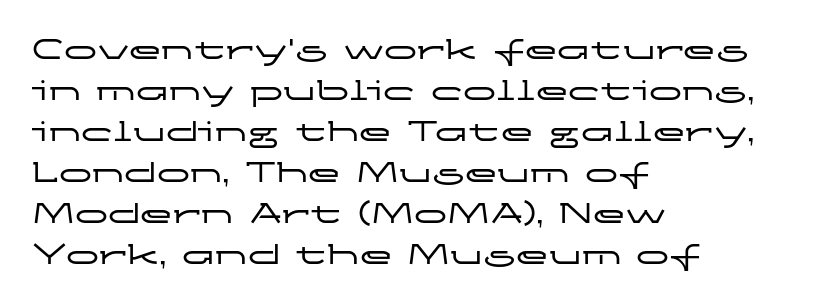
The rendering anchors every line to the left-hand side. A clean baseline with only descenders dipping below it. Vertical strokes here are truly vertical. You could not count columns in this text — the font is proportionally spaced. Inter-character spacing is left at the font's built-in metrics.
